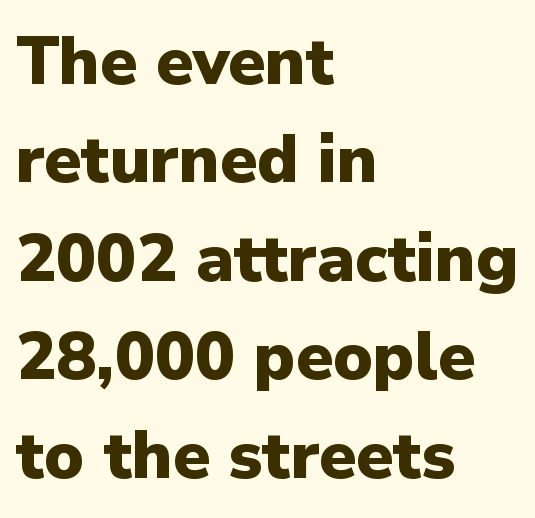
Q: Is the text bold? A: Yes.
Q: Is the text italic (slanted)? A: No, it is upright.
Q: Is the typeface a serif or a sans-serif typeface? A: Sans-serif.
Q: Is the text underlined? A: No.
Q: How is the paragraph aligned? A: Left-aligned.
Q: Is the spacing between letters normal or unusually wide? A: Normal.
Q: Is the spacing between lines tight, normal or loose? A: Normal.
Q: Width (condensed, normal, or wide)? A: Normal.
Q: Stroke contrast? A: Low.
Q: x-height? A: Medium.
Q: Monospaced? A: No.
